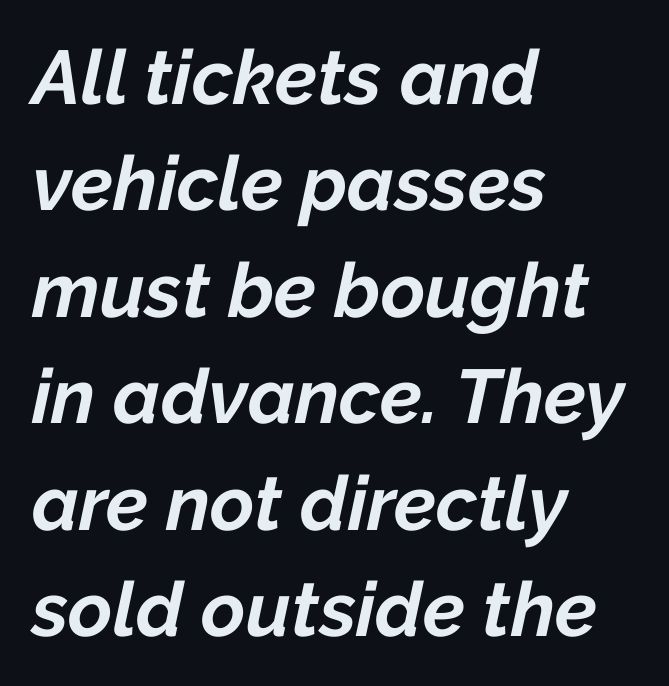
{"italic": "yes", "lean": "right", "slant_degrees": 12, "bold": "yes", "weight": "bold", "width": "normal", "stroke_contrast": "low", "x_height": "medium", "monospaced": "no", "underline": "no", "align": "left", "line_spacing": "normal", "line_spacing_ratio": 1.4, "letter_spacing": "normal", "letter_spacing_em": 0.0, "glyph_px": 76}
